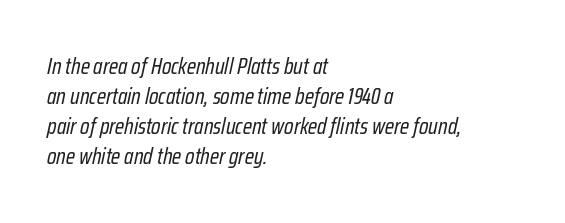
Honestly, there is no underline to notice here at all. The font is comparable to plain body text, perhaps lighter. Regular leading. The passage shown has conventional tracking throughout.
